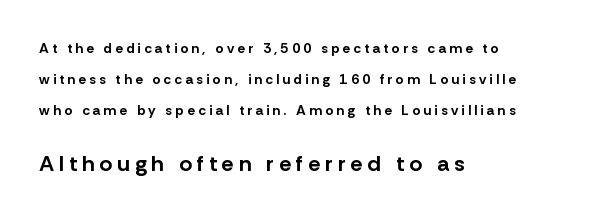
Loosely led — the rows are spread out. The passage shown is not underscored anywhere. Honestly, the letter spacing is so wide it's the main thing you notice. The letters stand upright; this is a roman face. The lower block of text is set noticeably larger than the block above it. Is the block centered? No — it sits flush against the left margin.
